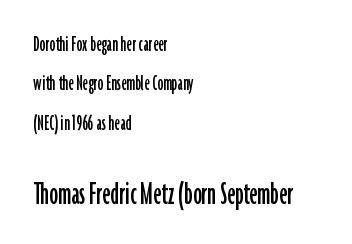
{"serif": "no", "italic": "no", "width": "condensed", "stroke_contrast": "low", "x_height": "medium", "monospaced": "no", "underline": "no", "align": "left", "line_spacing_ratio": 1.71, "letter_spacing": "normal", "letter_spacing_em": 0.0, "larger_block": "second", "size_ratio": 1.48, "glyph_px": 34}
